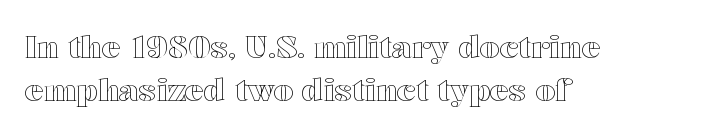
Q: Is the text italic (slanted)? A: No, it is upright.
Q: Is the text underlined? A: No.
Q: How is the paragraph aligned? A: Left-aligned.
Q: Is the spacing between letters normal or unusually wide? A: Normal.
Q: Is the spacing between lines tight, normal or loose? A: Normal.
Q: Width (condensed, normal, or wide)? A: Wide.
Q: x-height? A: Medium.
Q: Monospaced? A: No.
